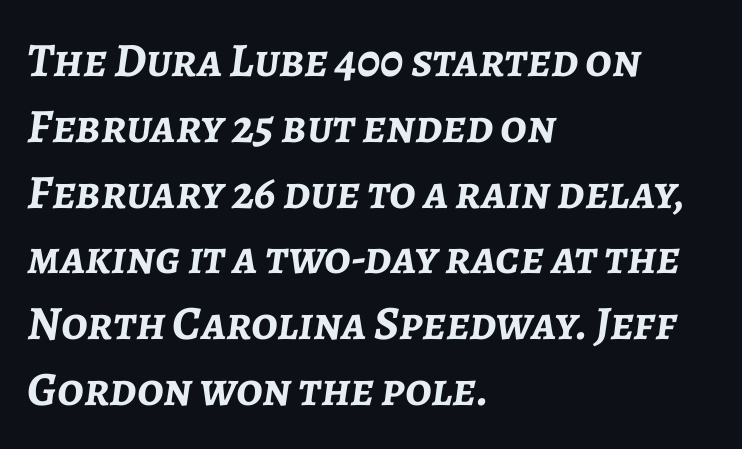
Is this a fixed-width face? No — the glyphs have proportional, varying widths. How would I describe the line gaps? Plain and ordinary. Slanted lettering throughout. Look at the stroke-to-counter ratio: heavy, a bold. This rendering features lettering with no underline.
